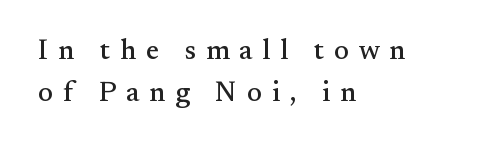
The image shows 28 px serif type, upright; set left-aligned, normal line spacing (1.49x), unusually wide letter spacing (+0.35 em), not underlined; medium stroke contrast and a small x-height.
